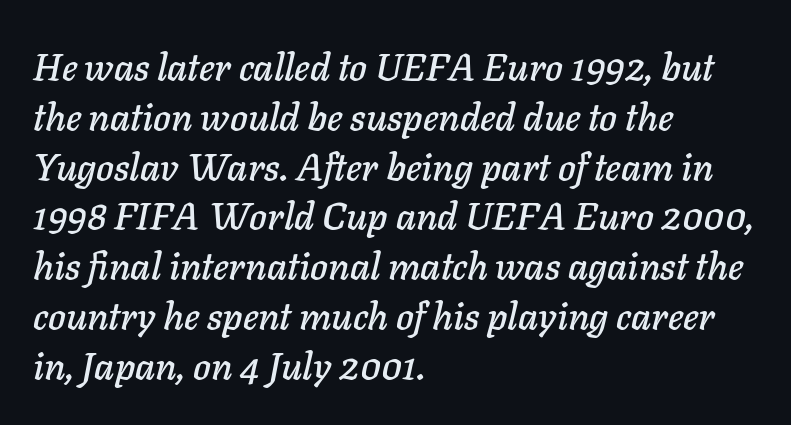
Compared with typical body copy, the letter spacing here is the same. Whoever set this chose a conventional vertical rhythm. If you drew a line through each stem, it would be angled. The glyphs are unaccompanied by any horizontal stroke below them. Casual observation: everything's shoved over to the left.
